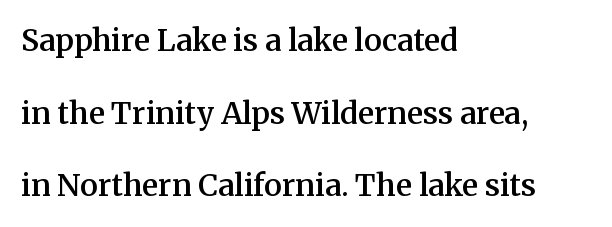
The image shows 30 px semibold serif type, upright; set left-aligned, loose line spacing (2.42x), normal letter spacing, not underlined; medium stroke contrast and a medium x-height.
